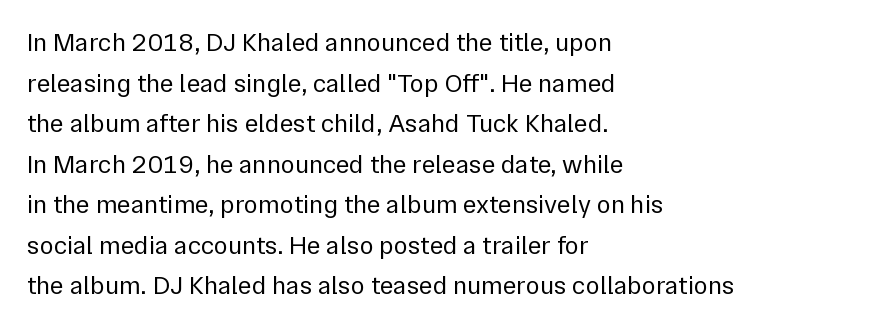
The zone under the glyphs is completely vacant. Letters have the restrained weight of plain body copy at most. Line beginnings align vertically; line endings do not. The gaps between neighbouring characters are ordinary and unremarkable.
